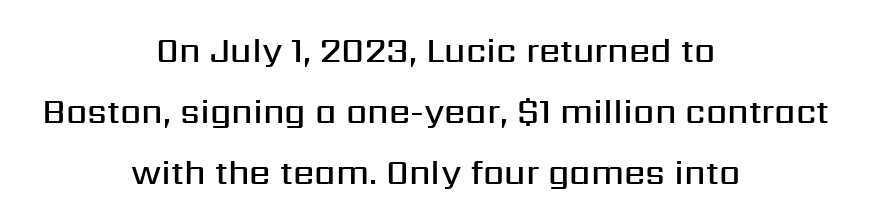
The image shows 34 px semibold sans-serif type, upright; set centered, line spacing 1.79x, normal letter spacing, not underlined; medium stroke contrast and a medium x-height.
